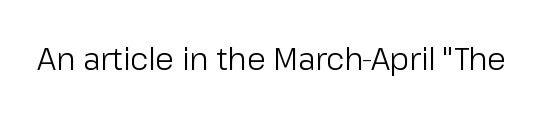
Nope, not italic — everything's standing straight. No letter is thick-stroked: the sample isn't bold. Plain, unruled lines of type. I'd call this a sans setting — the letters go barefoot. Here the designer chose a conventional face with non-uniform glyph widths. The tracking reads as untouched default to a designer's eye.
